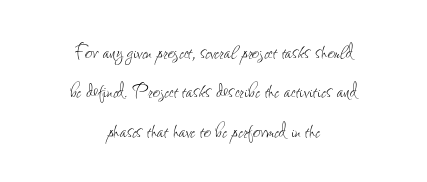
Q: Is the text bold? A: No.
Q: Is the text italic (slanted)? A: Yes.
Q: Is the text underlined? A: No.
Q: How is the paragraph aligned? A: Centered.
Q: Is the spacing between letters normal or unusually wide? A: Normal.
Q: Is the spacing between lines tight, normal or loose? A: Normal.
